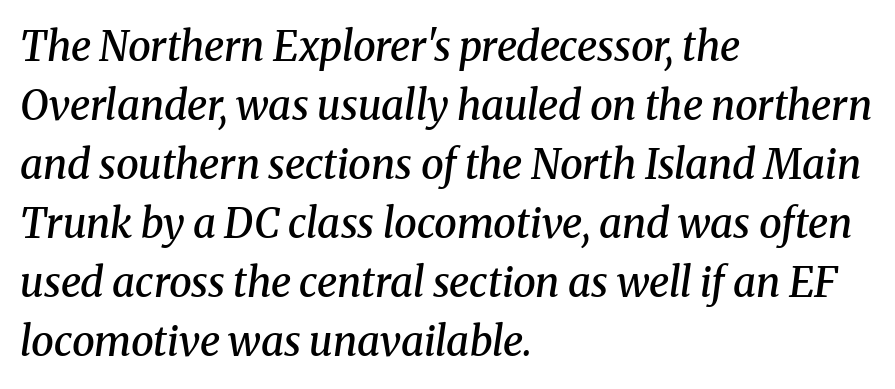
The image shows 41 px semibold serif type, italic (leaning right); set left-aligned, normal line spacing (1.44x), normal letter spacing, not underlined; medium stroke contrast and a medium x-height.
